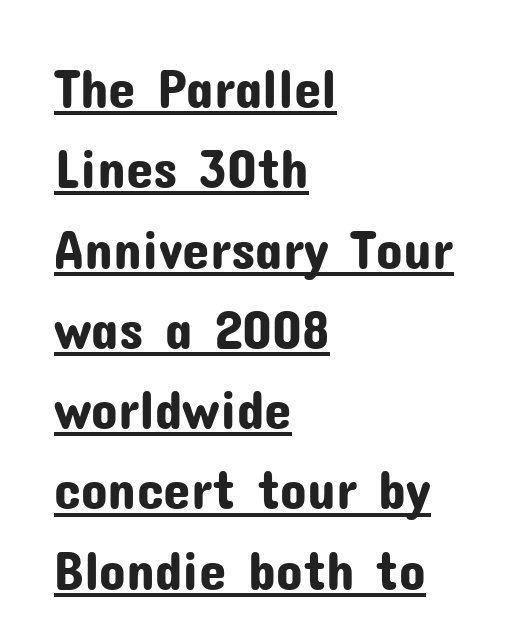
Q: Is the text italic (slanted)? A: No, it is upright.
Q: Is the typeface a serif or a sans-serif typeface? A: Sans-serif.
Q: Is the text underlined? A: Yes.
Q: How is the paragraph aligned? A: Left-aligned.
Q: Is the spacing between letters normal or unusually wide? A: Normal.
Q: Is the spacing between lines tight, normal or loose? A: Normal.
Q: Width (condensed, normal, or wide)? A: Normal.
Q: Stroke contrast? A: Low.
Q: x-height? A: Medium.
Q: Monospaced? A: No.
